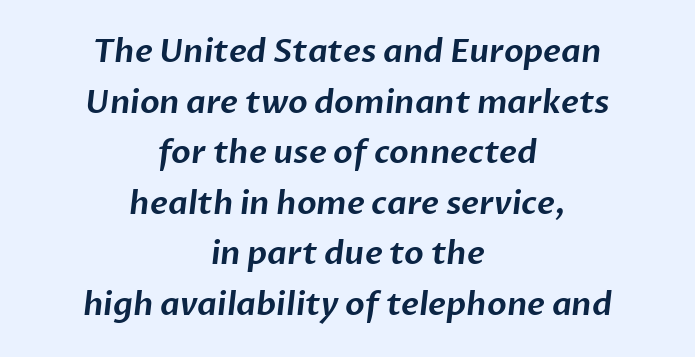
The image shows 32 px sans-serif type; set centered, normal line spacing (1.58x), normal letter spacing, not underlined; low stroke contrast and a medium x-height.
